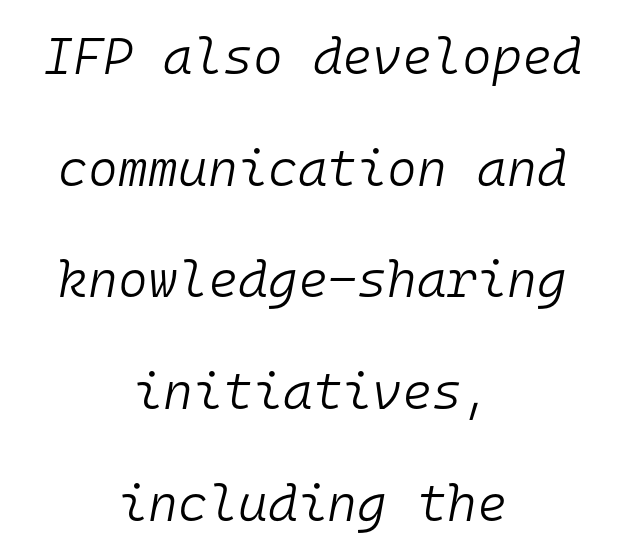
Weight class: somewhere from thin through regular. The letters march in equal steps, a hallmark of fixed-pitch type. Interline gaps are noticeably wide in this sample. Posture: slanted. The foot of each line stays bare and open. Observe the ordinary spacing: letters are neighbours, not strangers.
